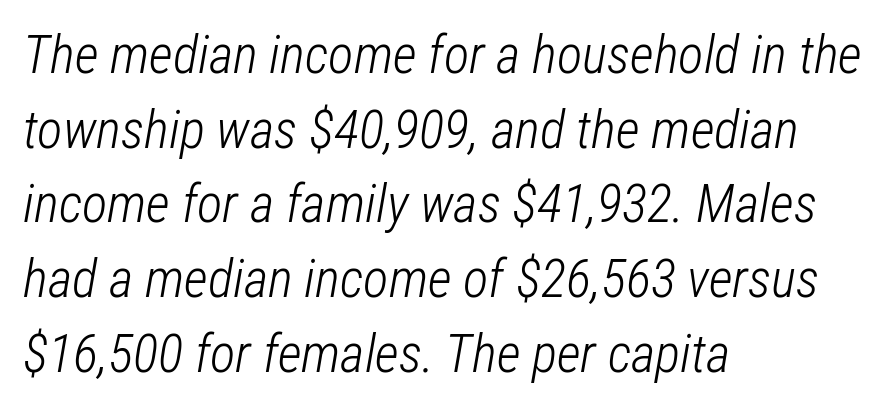
These lines stack with their left ends in a neat column. No chunkiness to these letters — they're not bold. Plain, unruled lines of type. The leading is moderate, giving the passage an even texture. Quick note: italic.
